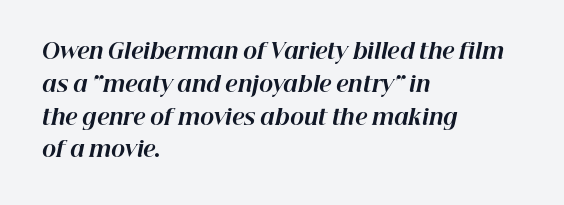
Type without underlining. Left-aligned paragraph, ragged on the right. Is the type slanted? Yes — the strokes lean at a clear angle. Caption: standard tracking, unaltered.
